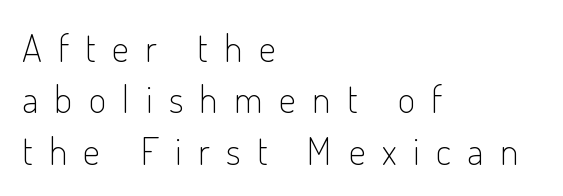
Compared with a typical body face, this is equally light or lighter still. The words here are not underlined. Inter-character spacing is expanded well beyond the font's built-in metrics. These lines stack with their left ends in a neat column. Ascenders rise straight up at ninety degrees. Do the characters align in a grid? No, the font is proportional.
